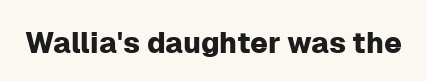
The image shows 29 px sans-serif type, upright; set normal letter spacing, not underlined; low stroke contrast and a medium x-height.
